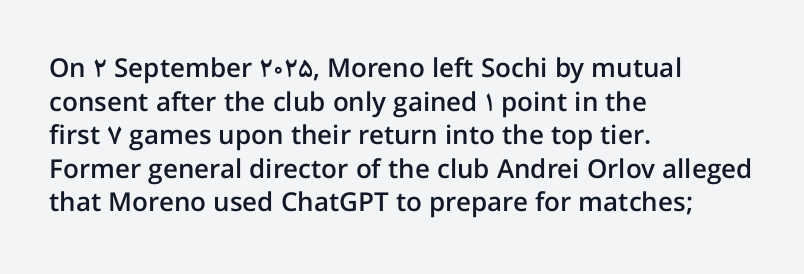
The image shows 26 px text type, upright; set left-aligned, normal line spacing (1.29x), normal letter spacing, not underlined.
